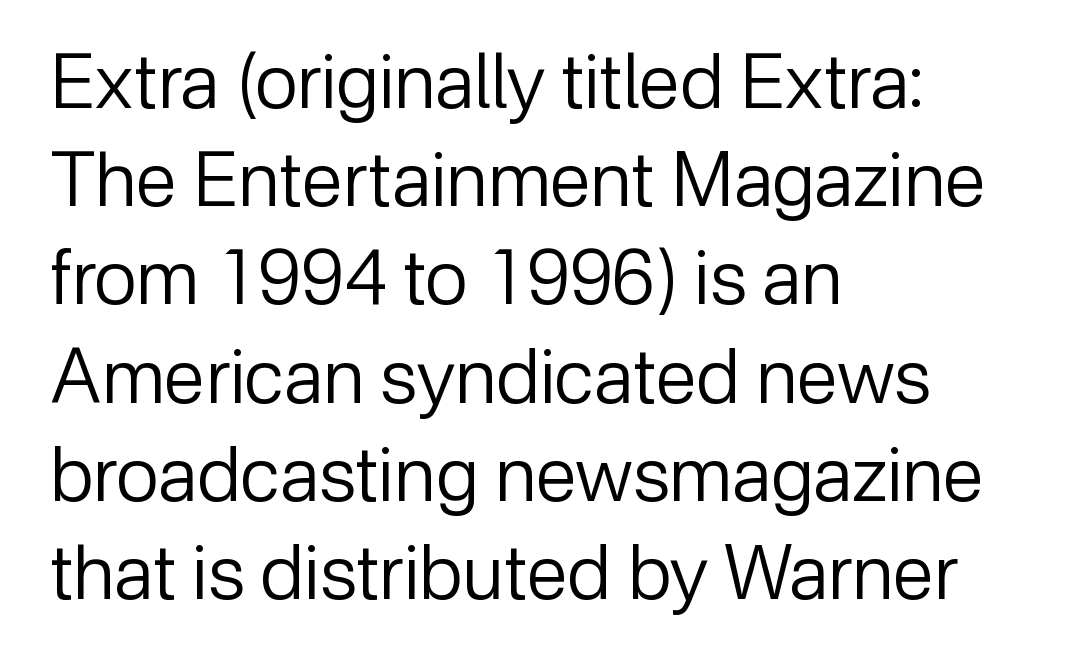
Q: Is the text bold? A: No.
Q: Is the text italic (slanted)? A: No, it is upright.
Q: Is the typeface a serif or a sans-serif typeface? A: Sans-serif.
Q: Is the text underlined? A: No.
Q: How is the paragraph aligned? A: Left-aligned.
Q: Is the spacing between letters normal or unusually wide? A: Normal.
Q: Is the spacing between lines tight, normal or loose? A: Normal.
Q: Width (condensed, normal, or wide)? A: Normal.
Q: Stroke contrast? A: Low.
Q: x-height? A: Medium.
Q: Monospaced? A: No.
